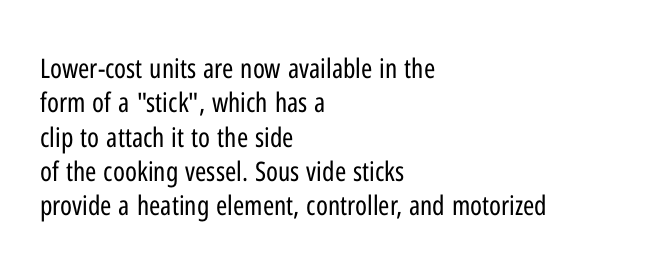
The image shows 27 px text type, upright; set left-aligned, normal line spacing (1.27x), normal letter spacing, not underlined.
